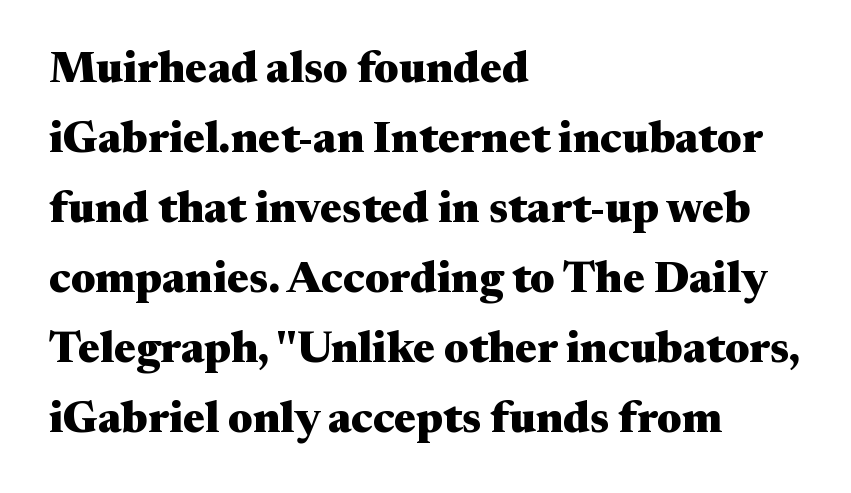
Q: Is the text bold? A: Yes.
Q: Is the text italic (slanted)? A: No, it is upright.
Q: Is the typeface a serif or a sans-serif typeface? A: Serif.
Q: Is the text underlined? A: No.
Q: How is the paragraph aligned? A: Left-aligned.
Q: Is the spacing between letters normal or unusually wide? A: Normal.
Q: Is the spacing between lines tight, normal or loose? A: Normal.
Q: Width (condensed, normal, or wide)? A: Wide.
Q: Stroke contrast? A: Medium.
Q: x-height? A: Medium.
Q: Monospaced? A: No.
